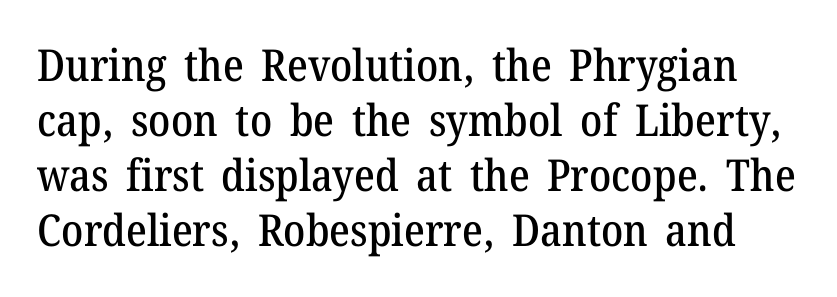
The image shows 44 px serif type, upright; set normal line spacing (1.25x), normal letter spacing, not underlined; medium stroke contrast and a medium x-height.
